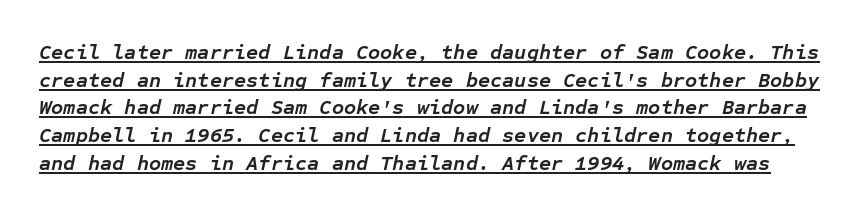
The image shows 21 px bold type, italic (leaning right); set normal line spacing (1.32x), normal letter spacing, underlined.
